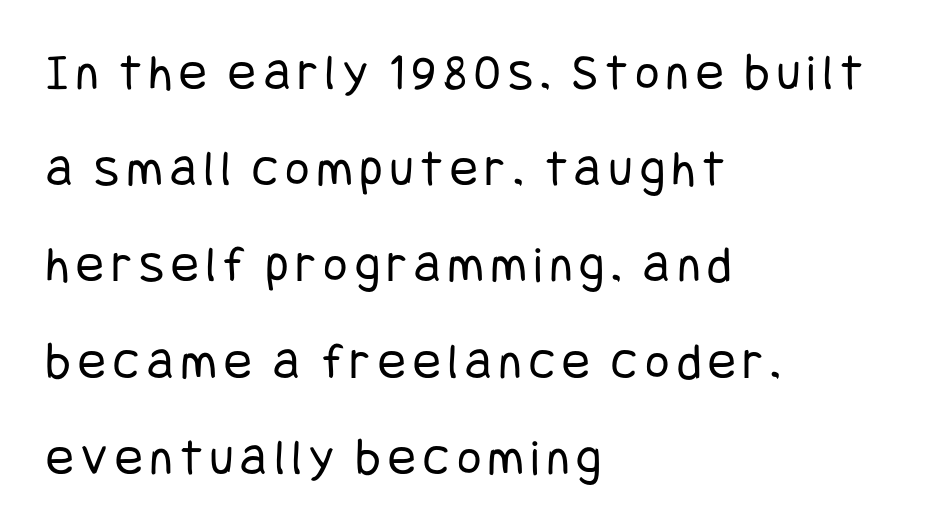
{"serif": "no", "italic": "no", "bold": "no", "weight": "regular", "width": "condensed", "stroke_contrast": "low", "x_height": "large", "underline": "no", "align": "left", "line_spacing_ratio": 1.85, "glyph_px": 52}
